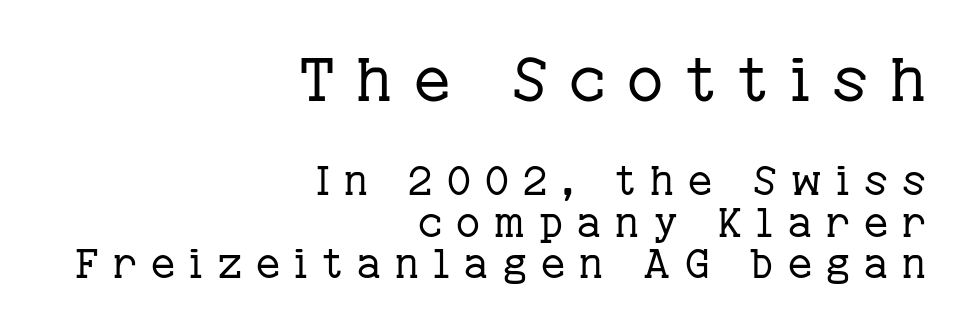
Q: Is the text bold? A: No.
Q: Is the text italic (slanted)? A: No, it is upright.
Q: Is the typeface a serif or a sans-serif typeface? A: Serif.
Q: Is the text underlined? A: No.
Q: How is the paragraph aligned? A: Right-aligned.
Q: Is the spacing between letters normal or unusually wide? A: Unusually wide.
Q: Is the spacing between lines tight, normal or loose? A: Tight.
Q: Which block of text is set in a larger size, the first (top) or the second (bottom)? A: The first (top) one.
Q: Width (condensed, normal, or wide)? A: Normal.
Q: Stroke contrast? A: Low.
Q: x-height? A: Medium.
Q: Monospaced? A: No.
